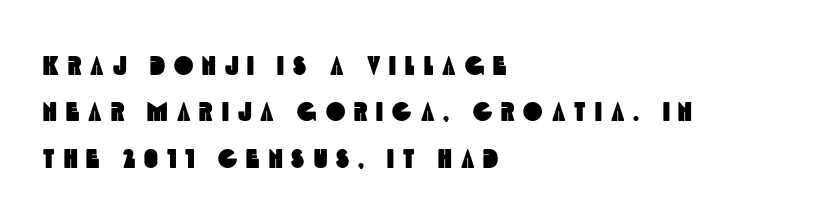
The image shows 26 px text type; set left-aligned, line spacing 1.78x, unusually wide letter spacing (+0.35 em), not underlined.
